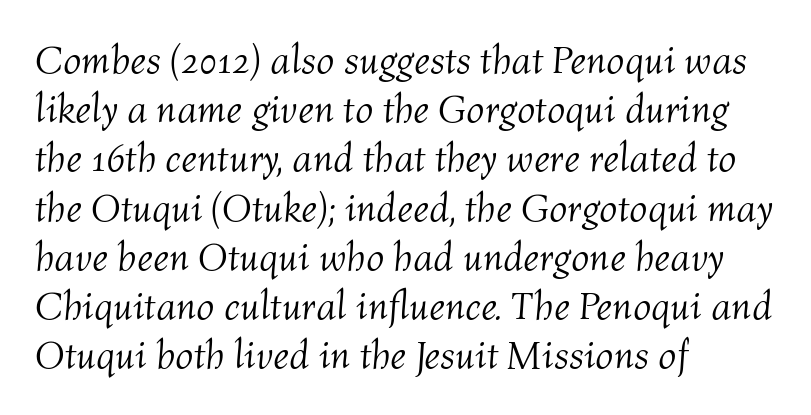
Has an underline been added? It has not. The horizontal fit of the characters is conventional and even. When letters slant like this, we call the style italic. Stroke thickness stays within the range of a standard reading face or lighter. A typesetter would call this proportional, since set widths differ per character.
